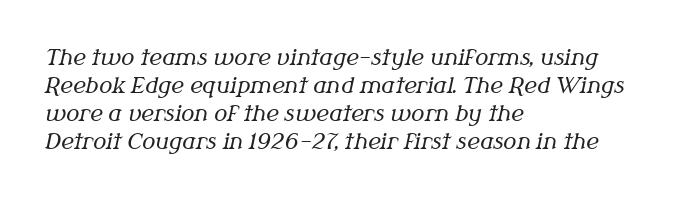
Q: Is the text bold? A: No.
Q: Is the text italic (slanted)? A: Yes, it leans right by about 12 degrees.
Q: Is the text underlined? A: No.
Q: How is the paragraph aligned? A: Left-aligned.
Q: Is the spacing between letters normal or unusually wide? A: Normal.
Q: Is the spacing between lines tight, normal or loose? A: Normal.
